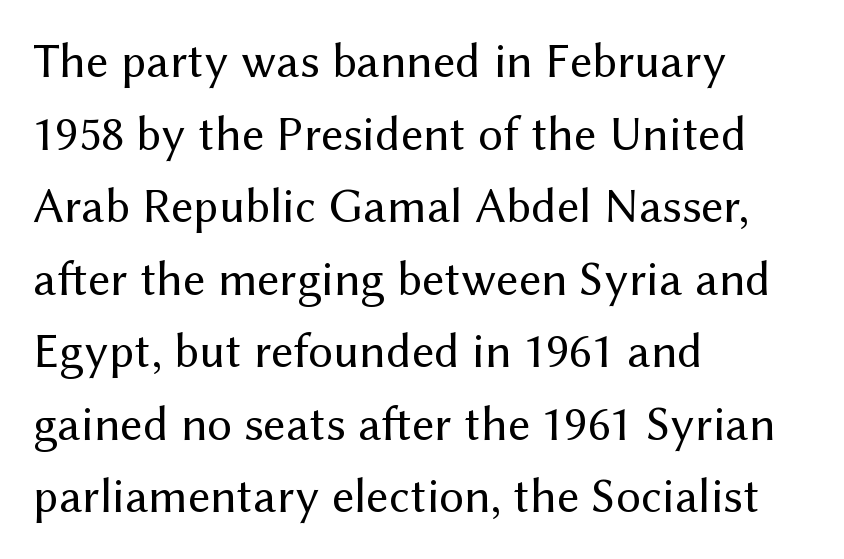
Weight: in the light-to-regular range. It's the straight-up-and-down kind of type. Short and long lines alike share a common starting point at left. The glyphs are unaccompanied by any horizontal stroke below them. Think of a printed novel: that variable character pitch is what you see here. Leading matches the norm, producing a regular column.
